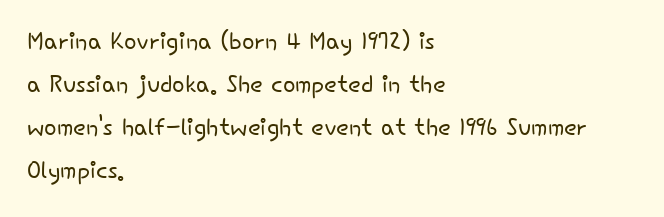
{"serif": "no", "italic": "no", "bold": "no", "weight": "light", "width": "normal", "stroke_contrast": "low", "x_height": "small", "monospaced": "no", "underline": "no", "align": "left", "line_spacing": "normal", "line_spacing_ratio": 1.3, "letter_spacing": "normal", "letter_spacing_em": 0.0, "glyph_px": 33}
